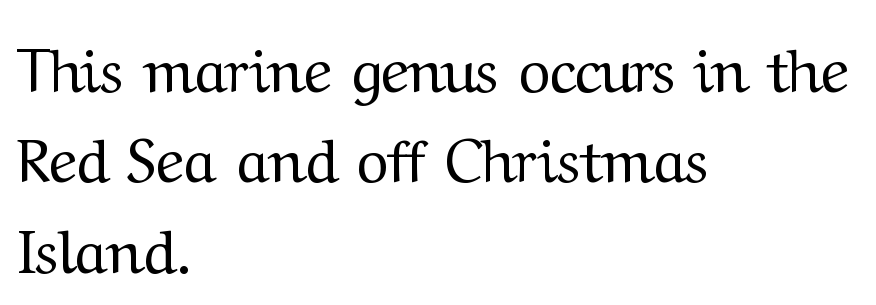
Q: Is the text bold? A: No.
Q: Is the text italic (slanted)? A: No, it is upright.
Q: Is the typeface a serif or a sans-serif typeface? A: Serif.
Q: Is the text underlined? A: No.
Q: How is the paragraph aligned? A: Left-aligned.
Q: Is the spacing between letters normal or unusually wide? A: Normal.
Q: Is the spacing between lines tight, normal or loose? A: Normal.
Q: Width (condensed, normal, or wide)? A: Normal.
Q: Stroke contrast? A: Medium.
Q: x-height? A: Medium.
Q: Monospaced? A: No.
